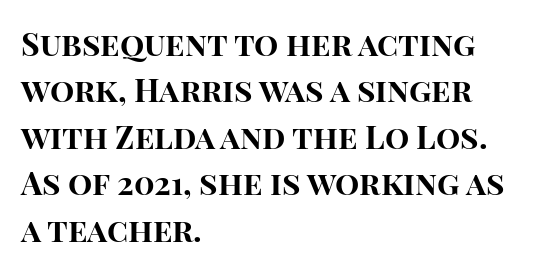
The image shows 32 px bold sans-serif type, upright; set left-aligned, normal line spacing (1.45x), normal letter spacing, not underlined; high stroke contrast and a large x-height.
